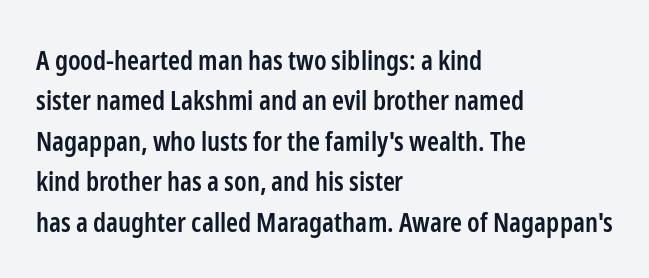
{"italic": "no", "bold": "semi", "underline": "no", "align": "left", "line_spacing": "normal", "line_spacing_ratio": 1.5, "letter_spacing": "normal", "letter_spacing_em": 0.0, "glyph_px": 27}
